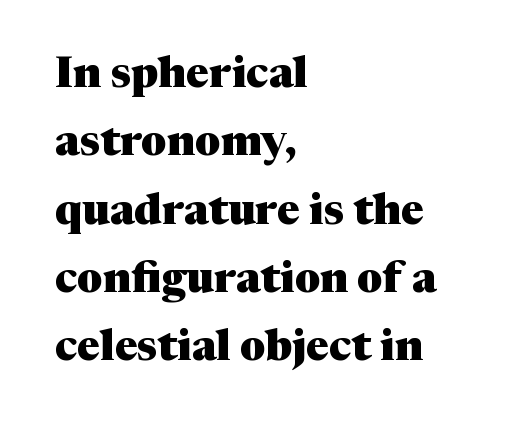
The image shows 43 px heavy serif type, upright; set left-aligned, normal line spacing (1.59x), normal letter spacing, not underlined; medium stroke contrast and a medium x-height.
